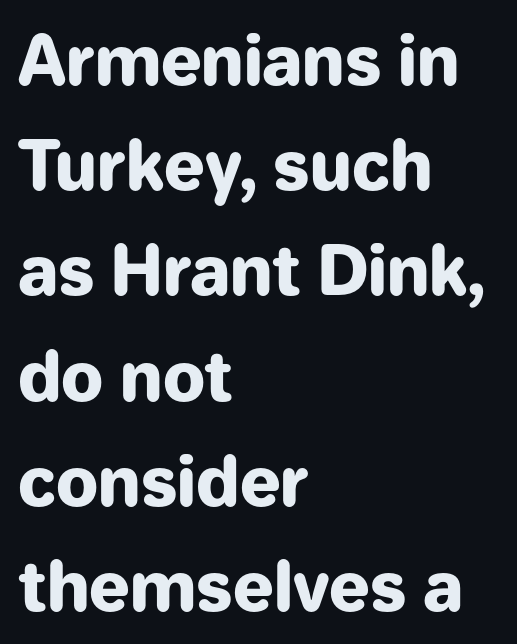
Q: Is the text bold? A: Yes.
Q: Is the text italic (slanted)? A: No, it is upright.
Q: Is the typeface a serif or a sans-serif typeface? A: Sans-serif.
Q: Is the text underlined? A: No.
Q: How is the paragraph aligned? A: Left-aligned.
Q: Is the spacing between letters normal or unusually wide? A: Normal.
Q: Is the spacing between lines tight, normal or loose? A: Normal.
Q: Width (condensed, normal, or wide)? A: Normal.
Q: Stroke contrast? A: Low.
Q: x-height? A: Medium.
Q: Monospaced? A: No.
